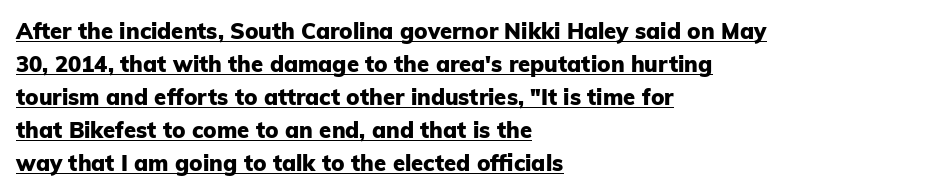
The image shows 22 px bold type, upright; set left-aligned, normal line spacing (1.5x), normal letter spacing, underlined.
